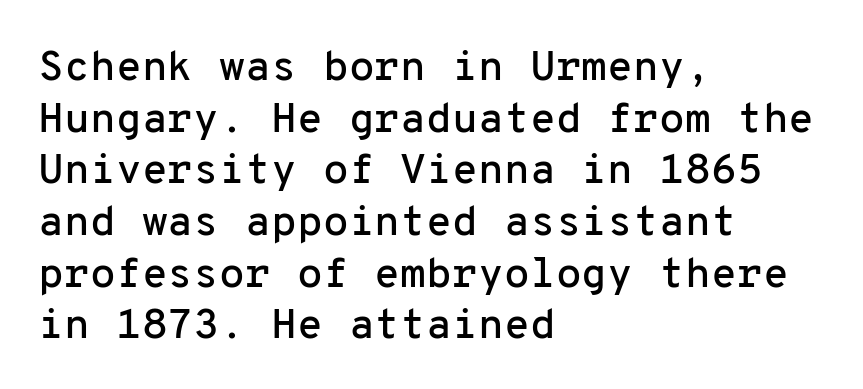
Q: Is the text italic (slanted)? A: No, it is upright.
Q: Is the typeface a serif or a sans-serif typeface? A: Sans-serif.
Q: Is the text underlined? A: No.
Q: How is the paragraph aligned? A: Left-aligned.
Q: Is the spacing between letters normal or unusually wide? A: Normal.
Q: Width (condensed, normal, or wide)? A: Normal.
Q: Stroke contrast? A: Low.
Q: x-height? A: Medium.
Q: Monospaced? A: Yes.
